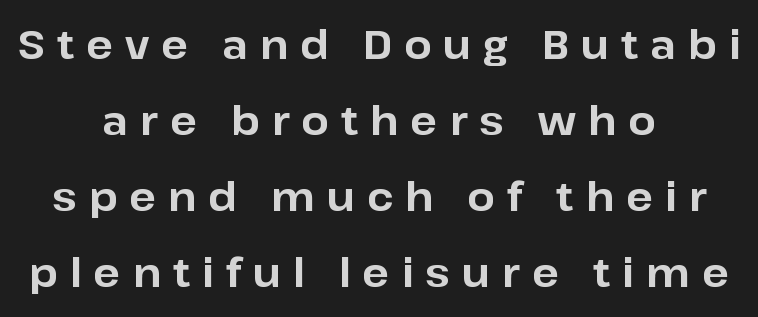
There is plenty of visible air inserted between adjacent glyphs. Honestly, the rows look like they've been pulled way apart. Letters rest on an invisible, unmarked baseline. You could not count columns in this text — the font is proportionally spaced. The face used here is a sans, in the tradition of grotesques and geometrics. The typesetter chose a symmetrical, centered arrangement here.
